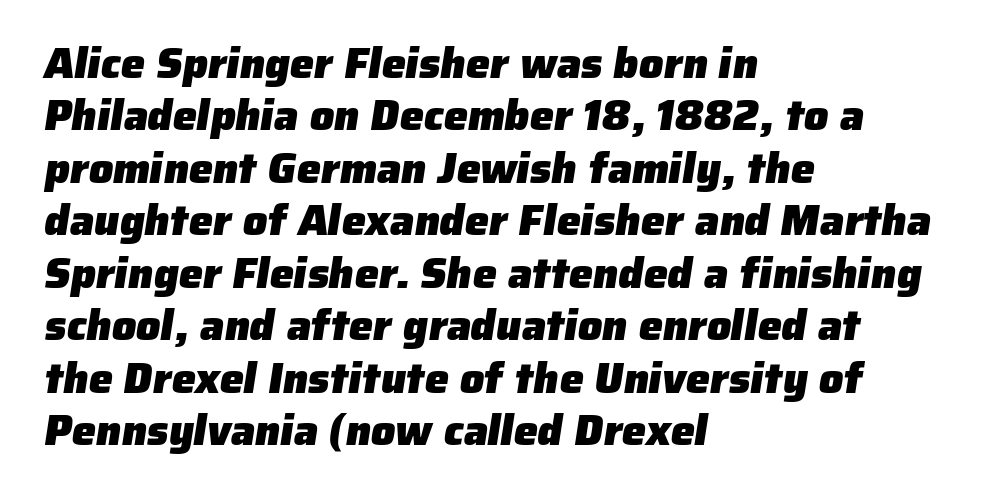
The image shows 43 px heavy sans-serif type; set left-aligned, line spacing 1.22x, normal letter spacing, not underlined; low stroke contrast and a medium x-height.
